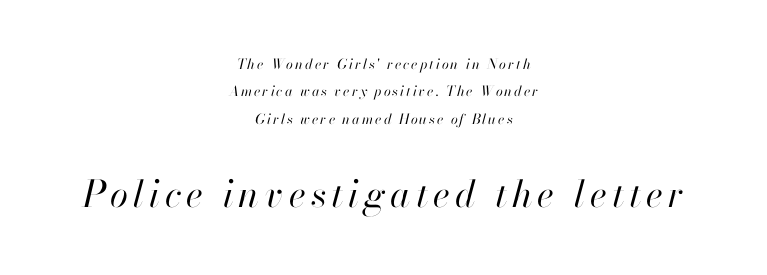
{"italic": "yes", "lean": "right", "slant_degrees": 13, "bold": "no", "weight": "regular", "width": "normal", "stroke_contrast": "high", "x_height": "small", "monospaced": "no", "underline": "no", "align": "center", "line_spacing": "loose", "line_spacing_ratio": 1.96, "larger_block": "second", "size_ratio": 2.64, "glyph_px": 37}
